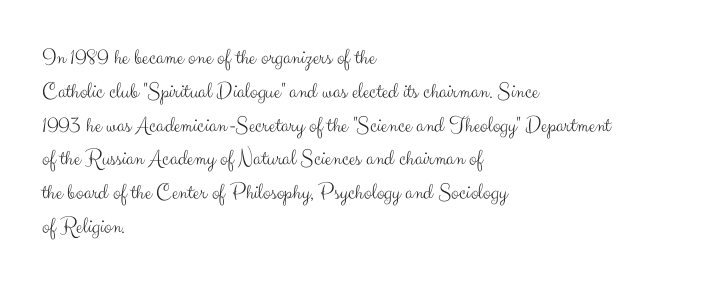
The image shows 23 px text type; set left-aligned, normal line spacing (1.47x), normal letter spacing, not underlined.
